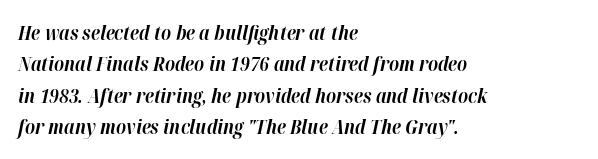
What's the leading like? Ordinary, nothing unusual. Weight check: bold — yes, fully. Visually the block forms a straight wall on the left and a jagged coastline on the right. Default kerning and tracking; the words read as compact shapes. Decoration check: the copy has no underline.
